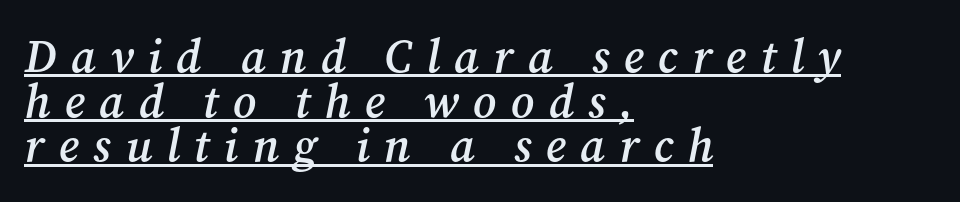
{"serif": "yes", "italic": "yes", "lean": "right", "slant_degrees": 12, "bold": "semi", "weight": "semibold", "width": "normal", "stroke_contrast": "medium", "x_height": "medium", "monospaced": "no", "underline": "yes", "align": "left", "line_spacing": "tight", "line_spacing_ratio": 0.97, "letter_spacing": "wide", "letter_spacing_em": 0.31, "glyph_px": 46}
